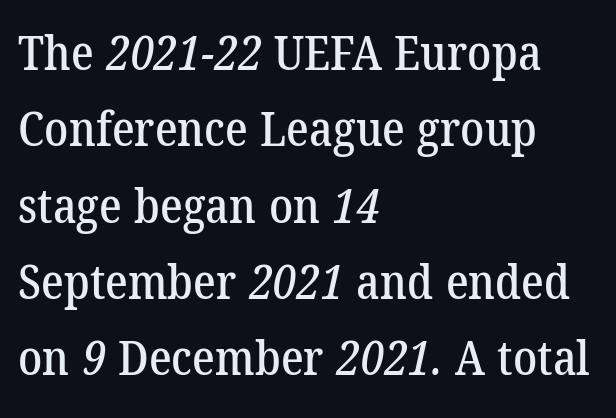
Q: Is the typeface a serif or a sans-serif typeface? A: Serif.
Q: Is the text underlined? A: No.
Q: How is the paragraph aligned? A: Left-aligned.
Q: Is the spacing between letters normal or unusually wide? A: Normal.
Q: Is the spacing between lines tight, normal or loose? A: Normal.
Q: Width (condensed, normal, or wide)? A: Normal.
Q: Stroke contrast? A: Low.
Q: x-height? A: Medium.
Q: Monospaced? A: No.
